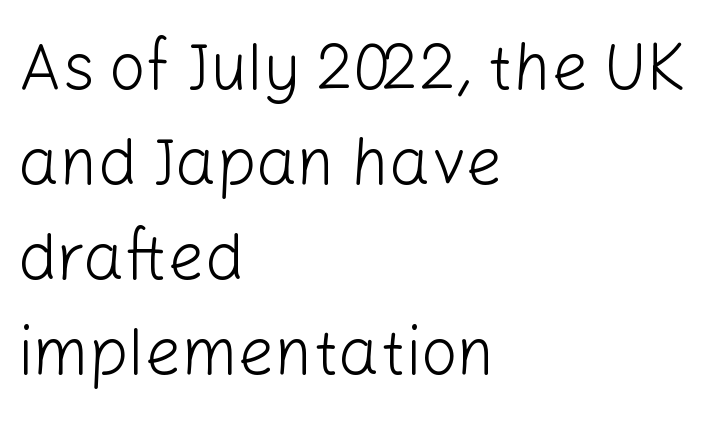
The image shows 65 px light sans-serif type, upright; set left-aligned, normal line spacing (1.46x), normal letter spacing, not underlined; low stroke contrast and a medium x-height.
